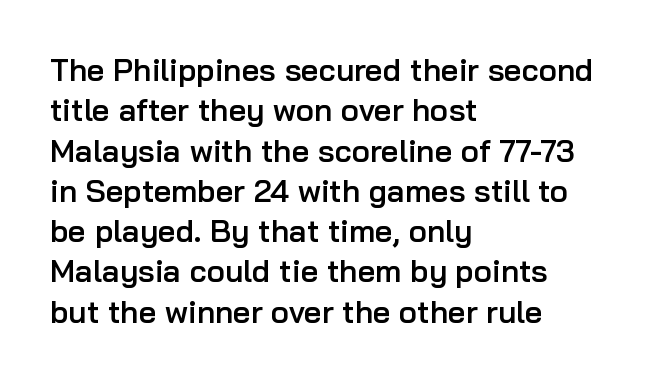
Q: Is the text bold? A: Semi-bold.
Q: Is the text italic (slanted)? A: No, it is upright.
Q: Is the typeface a serif or a sans-serif typeface? A: Sans-serif.
Q: Is the text underlined? A: No.
Q: How is the paragraph aligned? A: Left-aligned.
Q: Is the spacing between letters normal or unusually wide? A: Normal.
Q: Is the spacing between lines tight, normal or loose? A: Normal.
Q: Width (condensed, normal, or wide)? A: Normal.
Q: Stroke contrast? A: Low.
Q: x-height? A: Medium.
Q: Monospaced? A: No.
